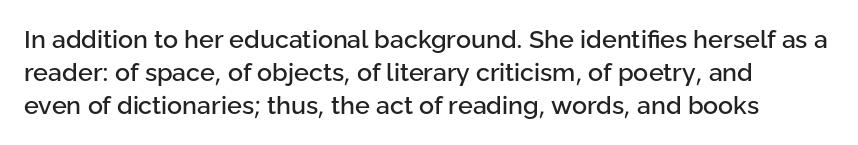
Q: Is the text italic (slanted)? A: No, it is upright.
Q: Is the text underlined? A: No.
Q: Is the spacing between letters normal or unusually wide? A: Normal.
Q: Is the spacing between lines tight, normal or loose? A: Normal.
